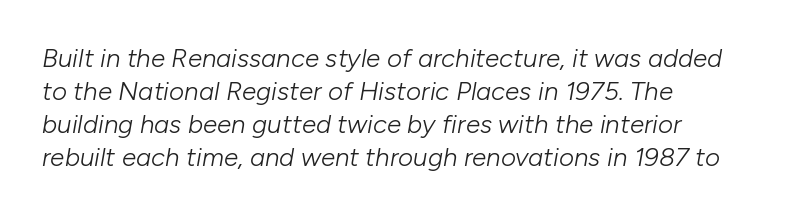
Q: Is the text bold? A: No.
Q: Is the text italic (slanted)? A: Yes, it leans right by about 10 degrees.
Q: Is the text underlined? A: No.
Q: How is the paragraph aligned? A: Left-aligned.
Q: Is the spacing between letters normal or unusually wide? A: Normal.
Q: Is the spacing between lines tight, normal or loose? A: Normal.
